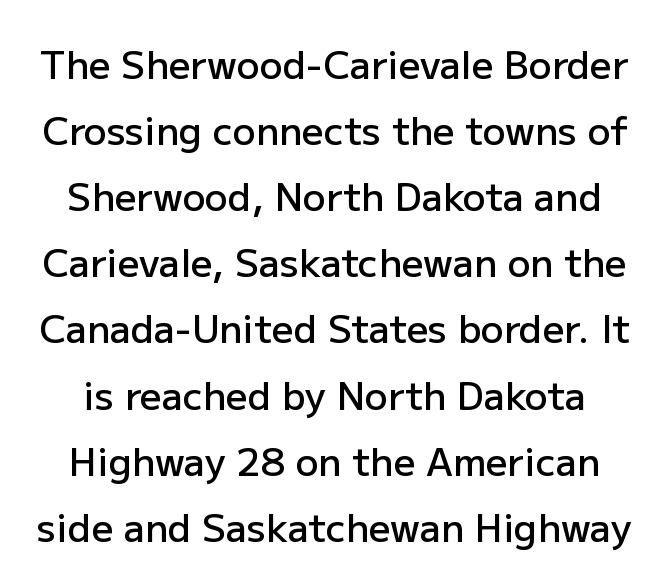
{"serif": "no", "italic": "no", "bold": "semi", "weight": "semibold", "width": "normal", "stroke_contrast": "low", "x_height": "medium", "monospaced": "no", "underline": "no", "line_spacing_ratio": 1.74, "letter_spacing": "normal", "letter_spacing_em": 0.0, "glyph_px": 38}
